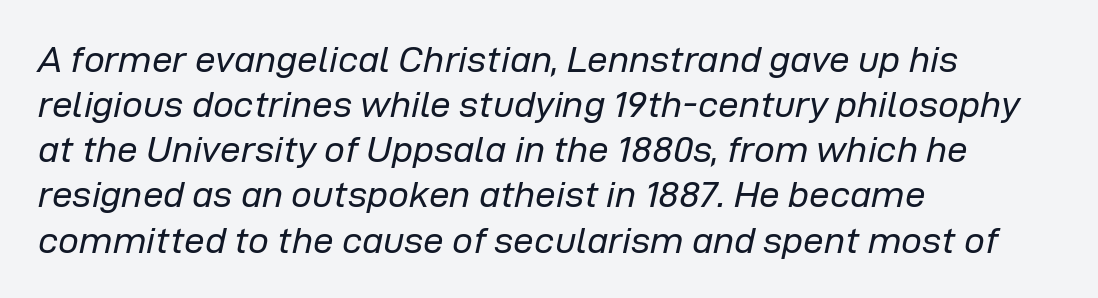
{"italic": "yes", "lean": "right", "slant_degrees": 12, "bold": "no", "weight": "regular", "width": "normal", "stroke_contrast": "low", "x_height": "medium", "monospaced": "no", "underline": "no", "align": "left", "line_spacing_ratio": 1.22, "letter_spacing": "normal", "letter_spacing_em": 0.0, "glyph_px": 37}
